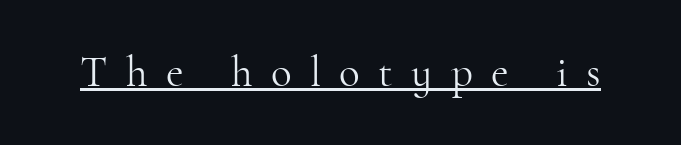
Q: Is the text bold? A: No.
Q: Is the text italic (slanted)? A: No, it is upright.
Q: Is the typeface a serif or a sans-serif typeface? A: Serif.
Q: Is the text underlined? A: Yes.
Q: Is the spacing between letters normal or unusually wide? A: Unusually wide.
Q: Width (condensed, normal, or wide)? A: Normal.
Q: Stroke contrast? A: High.
Q: x-height? A: Small.
Q: Monospaced? A: No.
